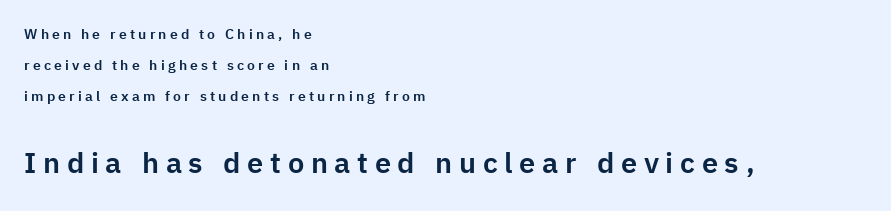
The rag falls on the right side of this text block. Characters follow at a spacing far wider than the type designer built in. Looks like regular typesetting: each glyph gets only the width it needs. A typesetter would call this leading open, well beyond the default. The lettering stays uniformly vertical, giving the passage a roman look.
